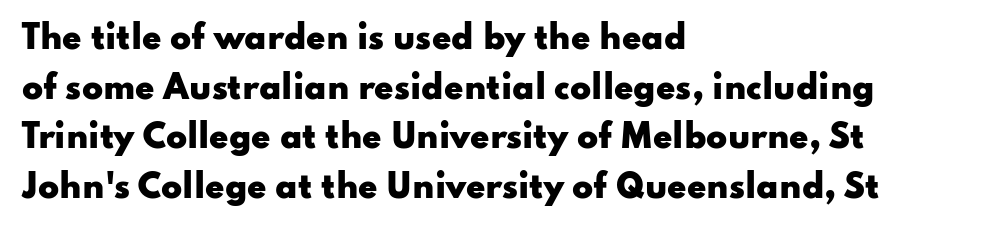
{"serif": "no", "italic": "no", "bold": "yes", "weight": "heavy", "width": "wide", "stroke_contrast": "low", "x_height": "small", "monospaced": "no", "underline": "no", "align": "left", "line_spacing": "normal", "line_spacing_ratio": 1.6, "letter_spacing": "normal", "letter_spacing_em": 0.0, "glyph_px": 31}
